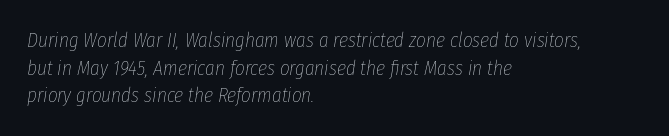
{"italic": "yes", "lean": "right", "slant_degrees": 8, "bold": "no", "underline": "no", "align": "left", "line_spacing": "normal", "line_spacing_ratio": 1.31, "letter_spacing": "normal", "letter_spacing_em": 0.0, "glyph_px": 21}
